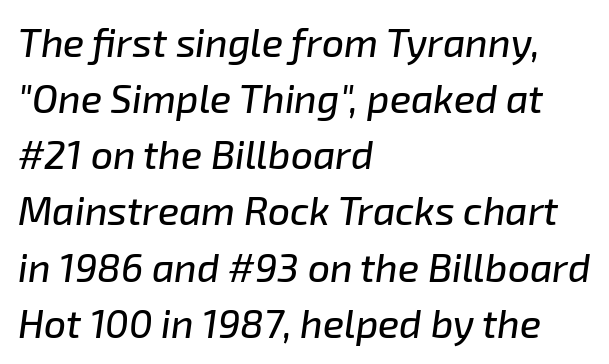
{"italic": "yes", "lean": "right", "slant_degrees": 8, "width": "normal", "stroke_contrast": "low", "x_height": "medium", "monospaced": "no", "underline": "no", "align": "left", "line_spacing": "normal", "line_spacing_ratio": 1.44, "letter_spacing": "normal", "letter_spacing_em": 0.0, "glyph_px": 39}
